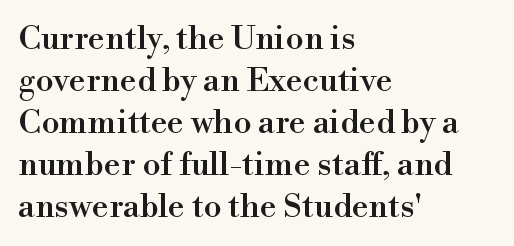
The rendering keeps characters at their native spacing. The lettering stays uniformly vertical, giving the passage a roman look. Teacher's note: observe the even left margin — that is flush-left alignment. These lines are rendered in a variable-pitch font. The baseline area is clear. Check where the strokes stop: tiny serifs finish them off.
